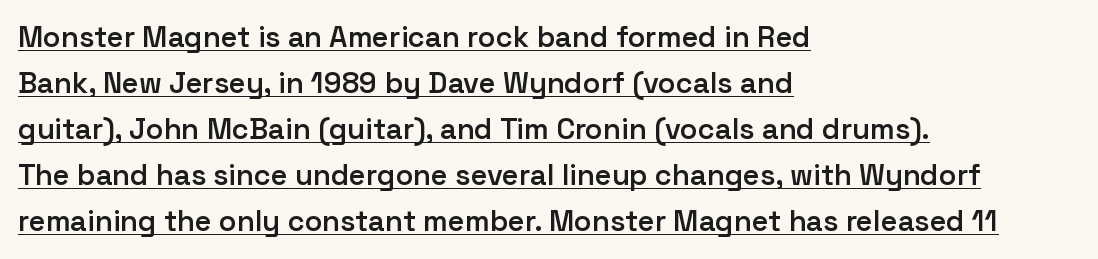
Q: Is the text bold? A: Semi-bold.
Q: Is the text italic (slanted)? A: No, it is upright.
Q: Is the typeface a serif or a sans-serif typeface? A: Sans-serif.
Q: Is the text underlined? A: Yes.
Q: How is the paragraph aligned? A: Left-aligned.
Q: Is the spacing between letters normal or unusually wide? A: Normal.
Q: Is the spacing between lines tight, normal or loose? A: Normal.
Q: Width (condensed, normal, or wide)? A: Normal.
Q: Stroke contrast? A: Low.
Q: x-height? A: Medium.
Q: Monospaced? A: No.
